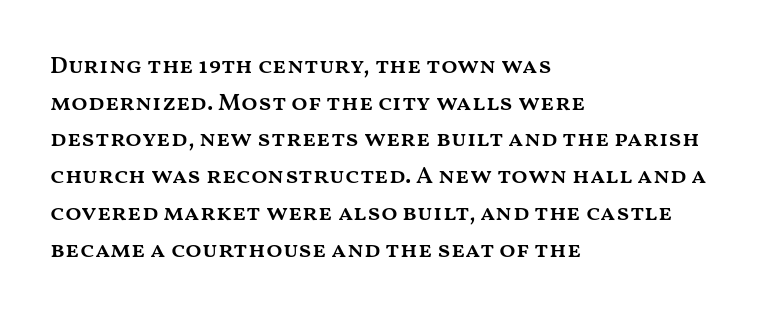
{"italic": "no", "bold": "semi", "underline": "no", "align": "left", "line_spacing": "normal", "line_spacing_ratio": 1.53, "letter_spacing": "normal", "letter_spacing_em": 0.0, "glyph_px": 24}
